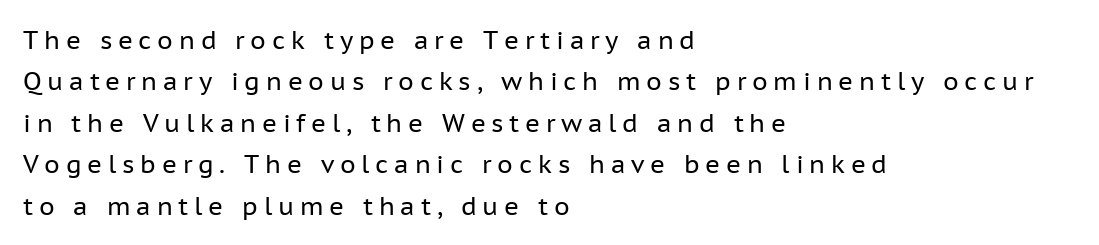
The baseline area is clear. In terms of leading, this rendering sits right in the middle. Typeset ragged right — the left edge is the straight one. The horizontal fit of the characters is loose and conspicuously gappy.
